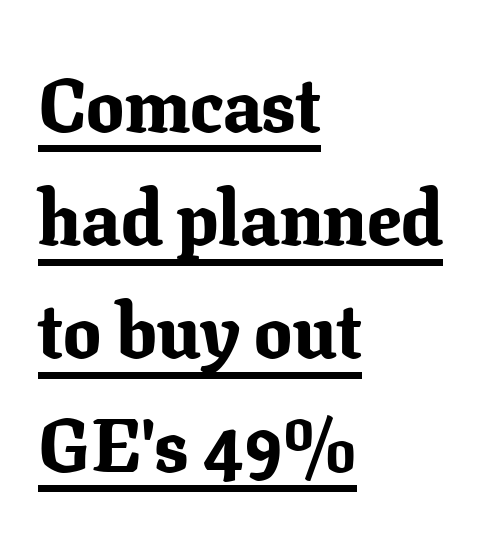
Q: Is the text bold? A: Yes.
Q: Is the text italic (slanted)? A: No, it is upright.
Q: Is the typeface a serif or a sans-serif typeface? A: Serif.
Q: Is the text underlined? A: Yes.
Q: How is the paragraph aligned? A: Left-aligned.
Q: Is the spacing between letters normal or unusually wide? A: Normal.
Q: Is the spacing between lines tight, normal or loose? A: Normal.
Q: Width (condensed, normal, or wide)? A: Normal.
Q: Stroke contrast? A: Low.
Q: x-height? A: Medium.
Q: Monospaced? A: No.
